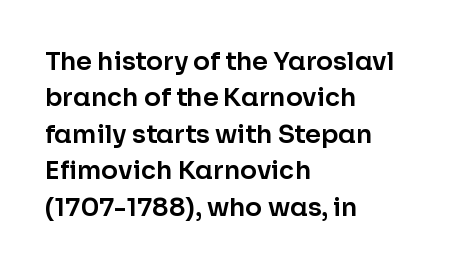
Q: Is the text italic (slanted)? A: No, it is upright.
Q: Is the text underlined? A: No.
Q: How is the paragraph aligned? A: Left-aligned.
Q: Is the spacing between letters normal or unusually wide? A: Normal.
Q: Is the spacing between lines tight, normal or loose? A: Normal.
